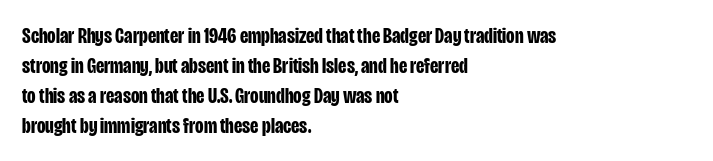
The image shows 22 px bold type, upright; set left-aligned, normal line spacing (1.36x), normal letter spacing, not underlined.
